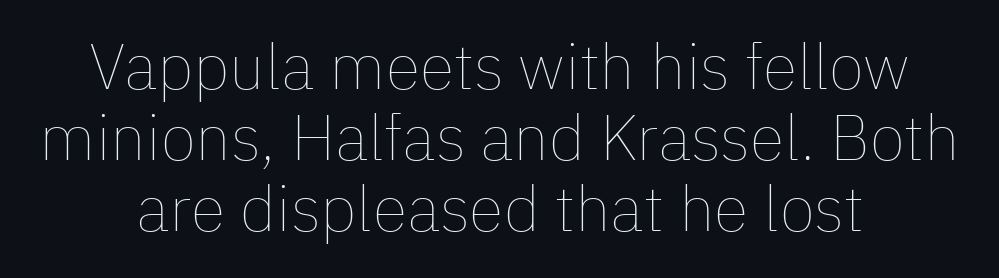
The typography opts for an upright posture over an oblique one. These glyphs show unthickened strokes, regular width or finer. Unmarked baselines from the first word to the last. The face used here is rendered with its standard letterfit. Every row of glyphs is offset so its center matches the block's center.
